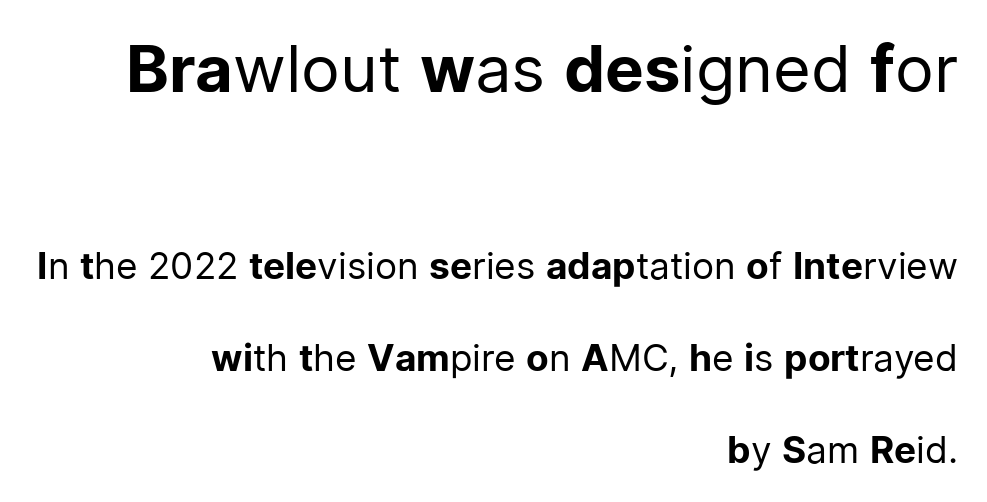
The image shows 65 px regular-weight sans-serif type, upright; set right-aligned, loose line spacing (2.49x), normal letter spacing, not underlined; the first (top) block is 1.76x larger; low stroke contrast and a medium x-height.
